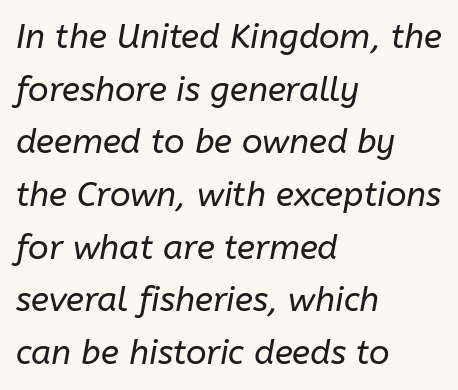
Q: Is the text bold? A: No.
Q: Is the text italic (slanted)? A: Yes, it leans right by about 10 degrees.
Q: Is the text underlined? A: No.
Q: How is the paragraph aligned? A: Left-aligned.
Q: Is the spacing between letters normal or unusually wide? A: Normal.
Q: Is the spacing between lines tight, normal or loose? A: Normal.
Q: Width (condensed, normal, or wide)? A: Normal.
Q: Stroke contrast? A: Low.
Q: x-height? A: Medium.
Q: Monospaced? A: No.
